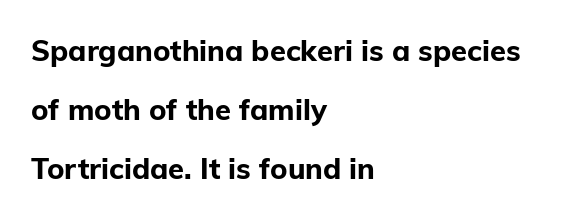
The image shows 29 px bold sans-serif type, upright; set left-aligned, loose line spacing (2.03x), normal letter spacing, not underlined; low stroke contrast and a medium x-height.
